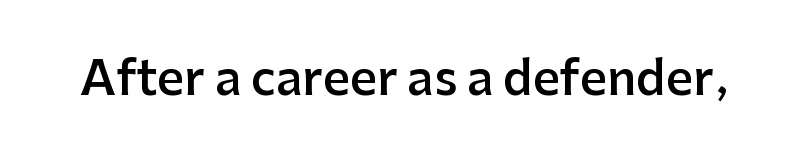
The image shows 47 px semibold sans-serif type, upright; set normal letter spacing, not underlined; low stroke contrast and a medium x-height.
